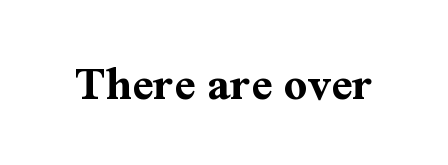
The image shows 51 px bold serif type, upright; set normal letter spacing, not underlined; medium stroke contrast and a medium x-height.
